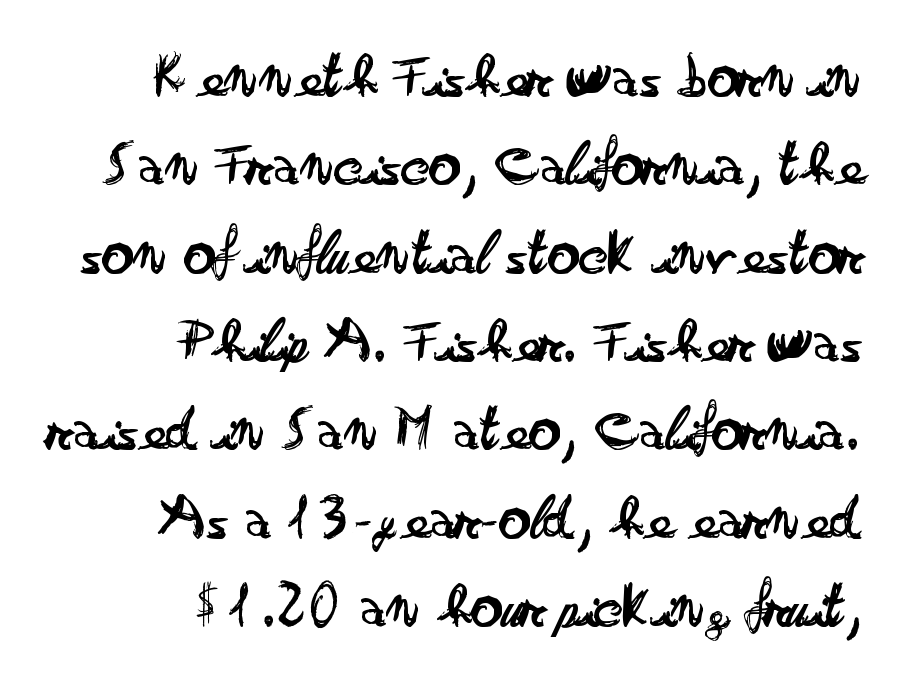
This rendering features lettering with no underline. The letters advance in unequal steps, a hallmark of proportional type. Rendered with straight, roman letterforms. Notice how descenders clear the ascenders below comfortably — that's standard leading. Is the letter spacing exaggerated? No — it looks like the ordinary default. Alignment: flush right.
